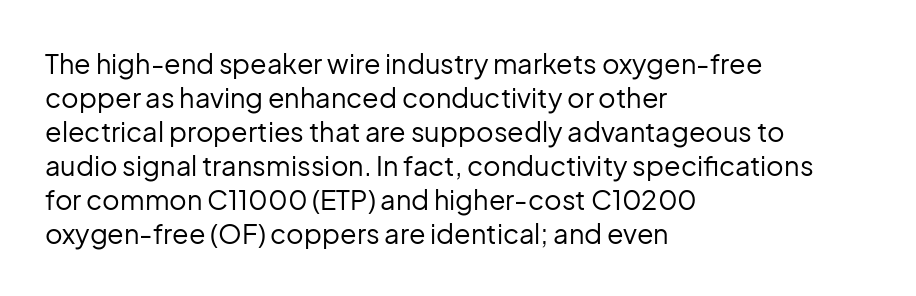
{"italic": "no", "bold": "no", "underline": "no", "align": "left", "line_spacing": "normal", "line_spacing_ratio": 1.26, "letter_spacing": "normal", "letter_spacing_em": 0.0, "glyph_px": 27}
